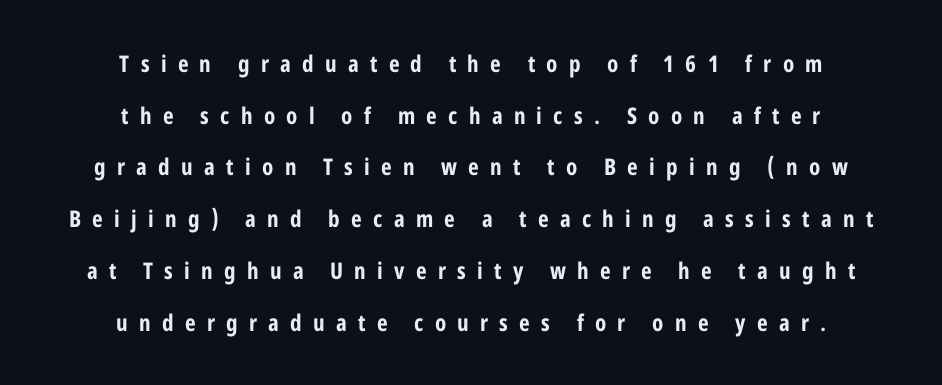
{"italic": "no", "bold": "yes", "underline": "no", "align": "center", "line_spacing": "loose", "line_spacing_ratio": 2.25, "letter_spacing": "wide", "letter_spacing_em": 0.49, "glyph_px": 23}
